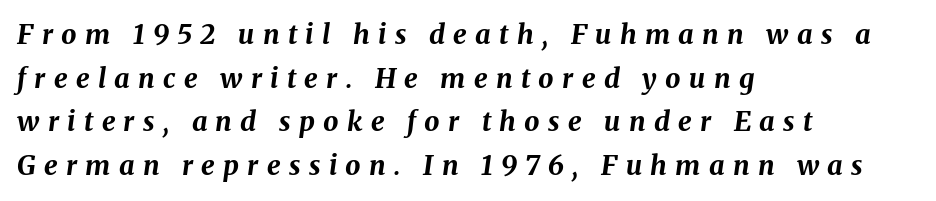
Q: Is the text bold? A: Yes.
Q: Is the text italic (slanted)? A: Yes, it leans right by about 8 degrees.
Q: Is the text underlined? A: No.
Q: How is the paragraph aligned? A: Left-aligned.
Q: Is the spacing between letters normal or unusually wide? A: Unusually wide.
Q: Is the spacing between lines tight, normal or loose? A: Normal.
